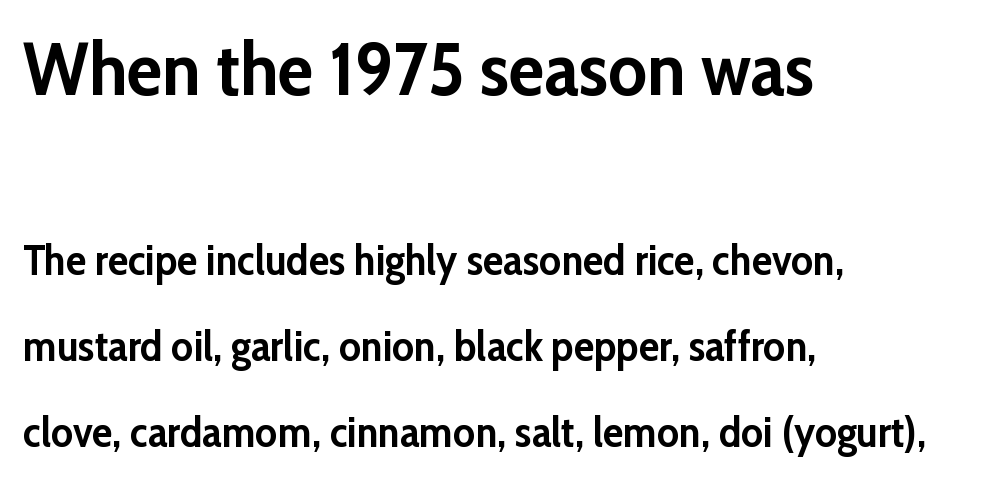
{"serif": "no", "italic": "no", "bold": "yes", "weight": "semibold", "width": "normal", "stroke_contrast": "low", "x_height": "medium", "monospaced": "no", "underline": "no", "align": "left", "line_spacing": "loose", "line_spacing_ratio": 2.05, "letter_spacing": "normal", "letter_spacing_em": 0.0, "larger_block": "first", "size_ratio": 1.76, "glyph_px": 74}
